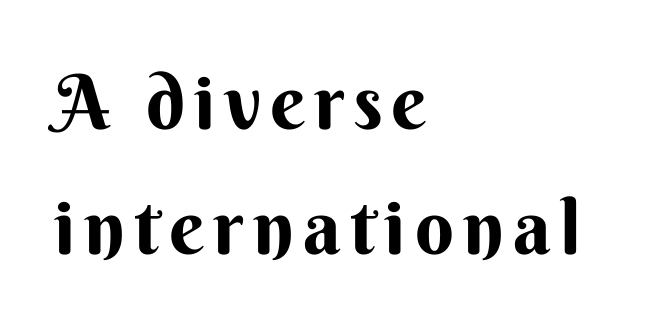
This is the regular roman posture of the typeface. Note the varied advance widths — an 'i' is clearly narrower than an 'm'. Vertical spacing — default. The face used here is a sans, in the tradition of grotesques and geometrics.
